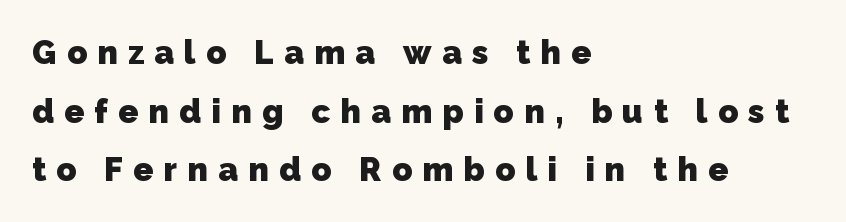
{"serif": "no", "bold": "yes", "weight": "heavy", "width": "normal", "stroke_contrast": "low", "x_height": "medium", "monospaced": "no", "underline": "no", "align": "left", "line_spacing_ratio": 1.78, "letter_spacing": "wide", "letter_spacing_em": 0.31, "glyph_px": 33}
